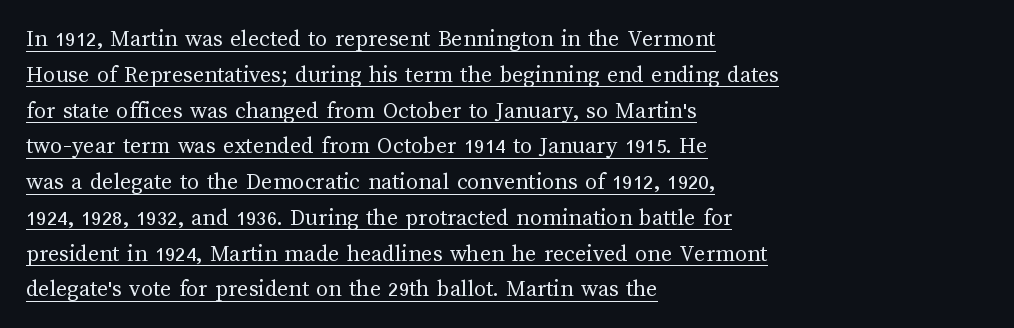
The image shows 24 px text type, upright; set left-aligned, normal line spacing (1.49x), normal letter spacing, underlined.
